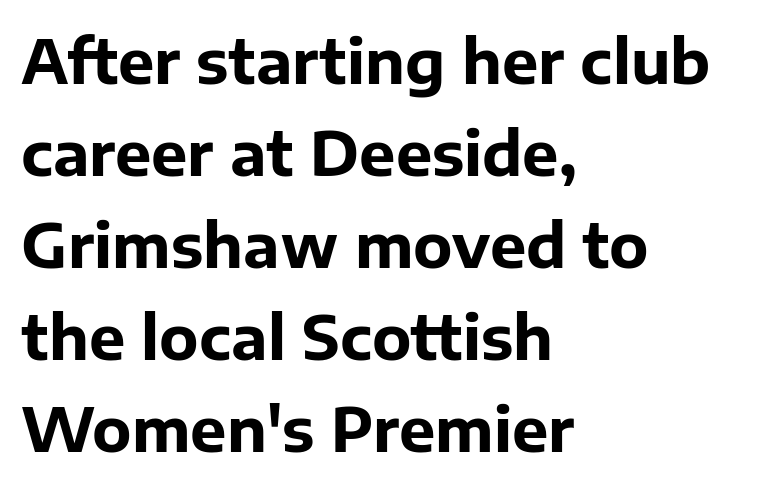
{"serif": "no", "italic": "no", "bold": "yes", "weight": "bold", "width": "normal", "stroke_contrast": "low", "x_height": "medium", "monospaced": "no", "underline": "no", "align": "left", "line_spacing": "normal", "line_spacing_ratio": 1.51, "letter_spacing": "normal", "letter_spacing_em": 0.0, "glyph_px": 61}
